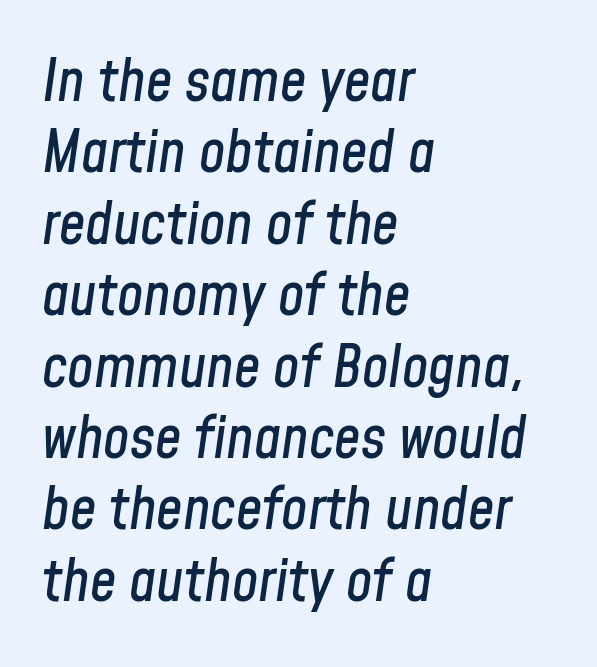
If you drew a line through each stem, it would be angled. This rendering features lettering with no underline. The passage shown is typed in a proportional face where columns would drift. In CSS terms this would be text-align: left. In terms of letterspacing, this is plain default setting.
